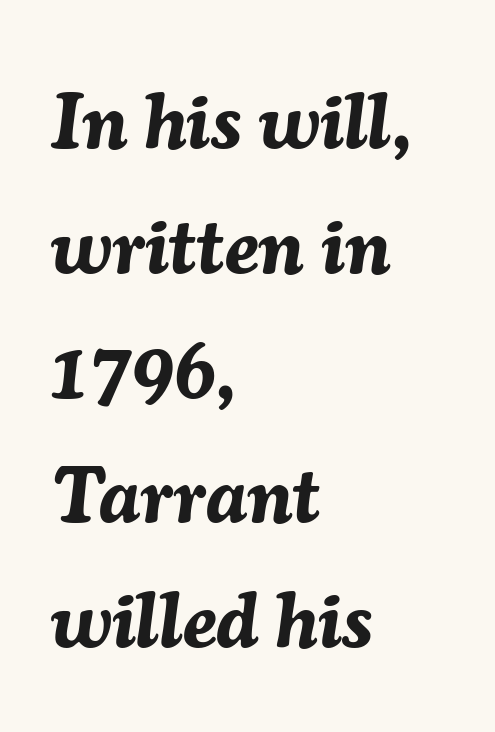
{"italic": "yes", "lean": "right", "slant_degrees": 7, "bold": "yes", "weight": "bold", "width": "normal", "stroke_contrast": "medium", "x_height": "medium", "monospaced": "no", "underline": "no", "align": "left", "line_spacing": "normal", "line_spacing_ratio": 1.6, "letter_spacing": "normal", "letter_spacing_em": 0.0, "glyph_px": 78}
